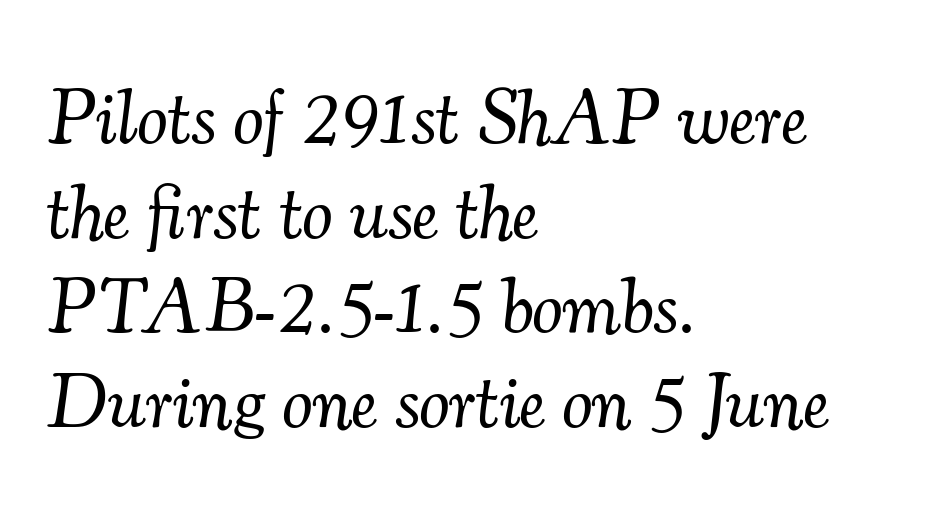
Each stroke keeps to a modest, everyday thickness or less. The axis of the letterforms is tilted away from vertical. Note the varied advance widths — an 'i' is clearly narrower than an 'm'. This rendering features lettering with no underline. The rendering anchors every line to the left-hand side.
